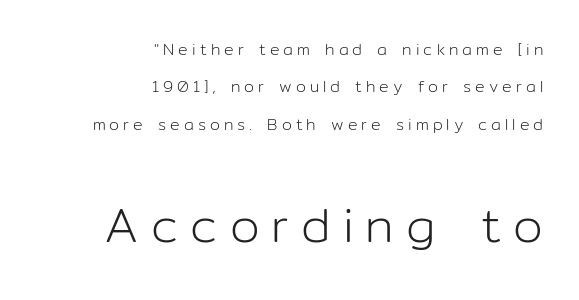
{"serif": "no", "italic": "no", "bold": "no", "weight": "light", "width": "normal", "stroke_contrast": "low", "x_height": "medium", "monospaced": "no", "underline": "no", "align": "right", "line_spacing": "loose", "line_spacing_ratio": 2.33, "letter_spacing": "wide", "letter_spacing_em": 0.25, "larger_block": "second", "size_ratio": 3.0, "glyph_px": 48}
